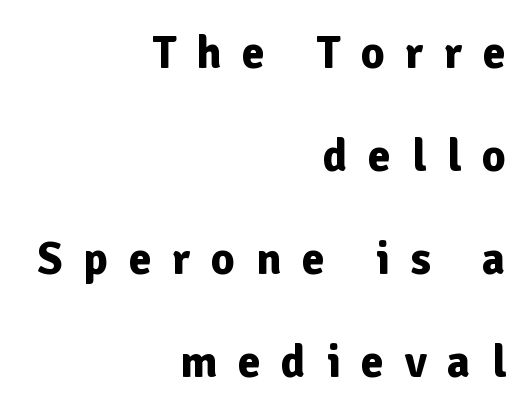
The image shows 46 px bold sans-serif type, upright; set right-aligned, loose line spacing (2.24x), unusually wide letter spacing (+0.45 em), not underlined; low stroke contrast and a medium x-height.
